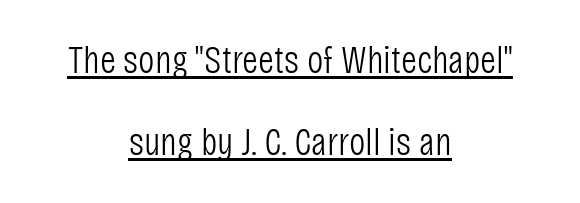
Q: Is the text bold? A: No.
Q: Is the text italic (slanted)? A: No, it is upright.
Q: Is the typeface a serif or a sans-serif typeface? A: Sans-serif.
Q: Is the text underlined? A: Yes.
Q: How is the paragraph aligned? A: Centered.
Q: Is the spacing between letters normal or unusually wide? A: Normal.
Q: Is the spacing between lines tight, normal or loose? A: Loose.
Q: Width (condensed, normal, or wide)? A: Condensed.
Q: Stroke contrast? A: Low.
Q: x-height? A: Large.
Q: Monospaced? A: No.
